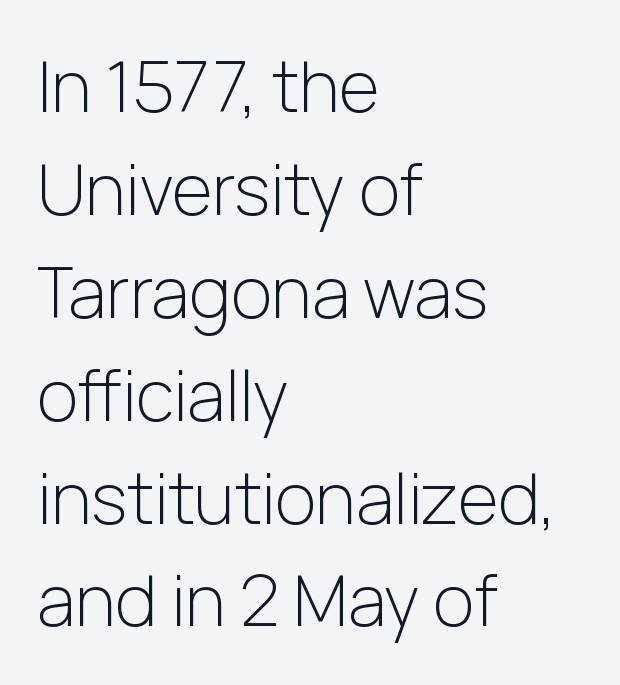
The image shows 70 px light sans-serif type, upright; set left-aligned, normal line spacing (1.47x), normal letter spacing, not underlined; low stroke contrast and a medium x-height.
